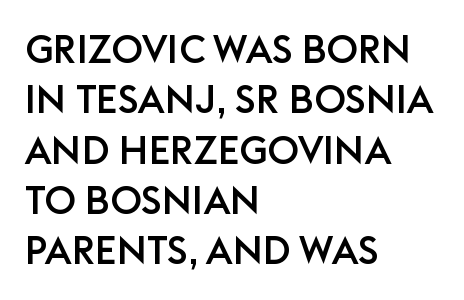
Q: Is the text italic (slanted)? A: No, it is upright.
Q: Is the typeface a serif or a sans-serif typeface? A: Sans-serif.
Q: Is the text underlined? A: No.
Q: How is the paragraph aligned? A: Left-aligned.
Q: Is the spacing between letters normal or unusually wide? A: Normal.
Q: Is the spacing between lines tight, normal or loose? A: Normal.
Q: Width (condensed, normal, or wide)? A: Normal.
Q: Stroke contrast? A: Low.
Q: x-height? A: Large.
Q: Monospaced? A: No.
